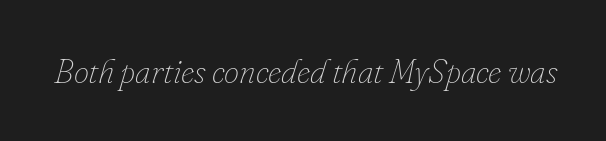
The image shows 34 px thin type, italic (leaning right); set normal letter spacing, not underlined; low stroke contrast and a small x-height.
